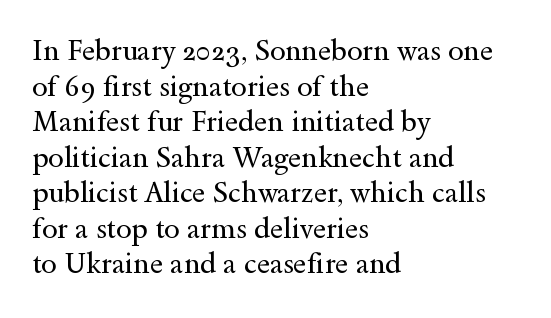
Old-style or modern, the face here clearly has serifs. Every row of glyphs begins at an identical x-position on the left. Glance below the letters and you will spot only blank space. The typeface has the unassuming heft of standard copy or less. Regular leading. Characters follow at the spacing the type designer built in.
